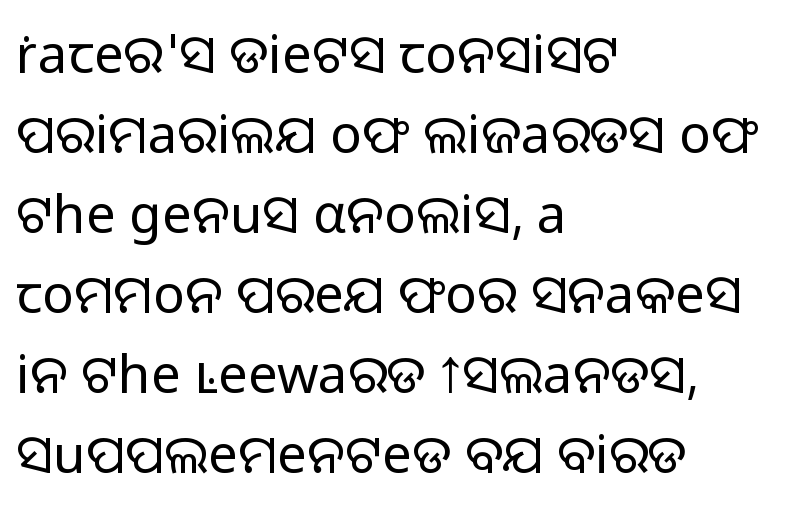
Typographically, this falls in the sans-serif category. The letterforms sit at book weight or below. The letters stand upright; this is a roman face. Character widths vary here, with narrow letters taking less room than wide ones.
